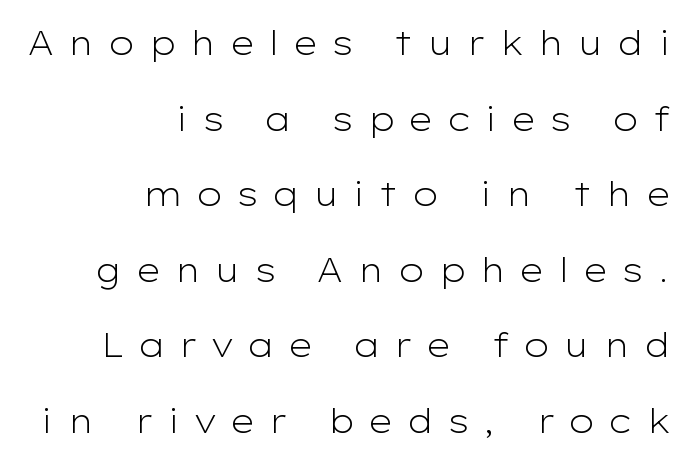
The image shows 33 px light, wide sans-serif type, upright; set right-aligned, loose line spacing (2.29x), unusually wide letter spacing (+0.4 em), not underlined; low stroke contrast and a medium x-height.
